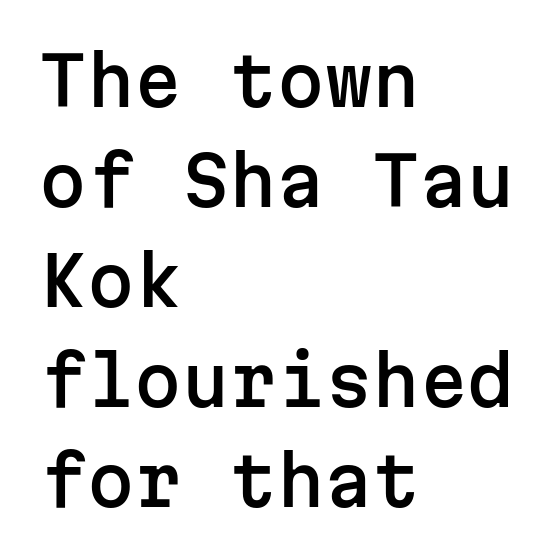
The image shows 68 px sans-serif type, upright, monospaced; set left-aligned, normal line spacing (1.47x), normal letter spacing, not underlined; low stroke contrast and a medium x-height.
